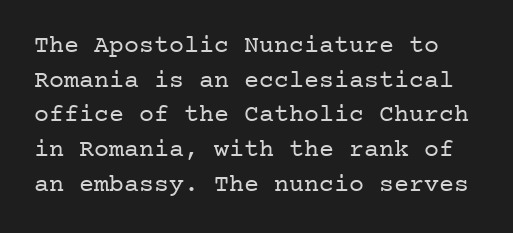
Every character sits straight up, as roman type does. Spacing between characters is what you'd get straight out of the box. Stems and bowls with no extra thickness — not bold. Evenly set lines give the paragraph a standard silhouette.
